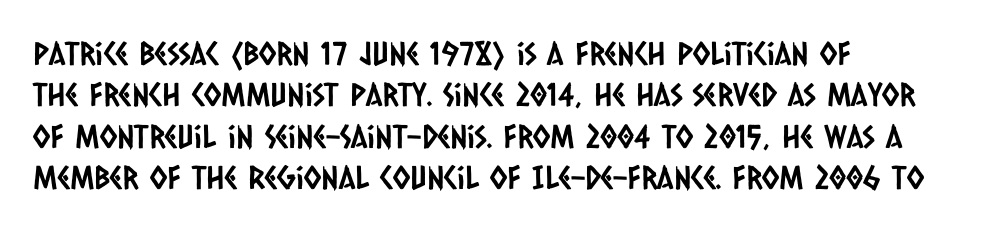
{"serif": "no", "width": "condensed", "stroke_contrast": "low", "x_height": "large", "monospaced": "no", "underline": "no", "align": "left", "line_spacing": "normal", "line_spacing_ratio": 1.29, "letter_spacing": "normal", "letter_spacing_em": 0.0, "glyph_px": 32}
